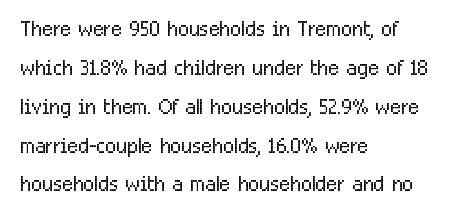
Compared with a typical body face, this is equally light or lighter still. Each row of text sits above clean, open space. This sample has the flowing, uneven cadence of proportional lettering. Nope, no serifs anywhere on these letters. Reading down the block, your eye returns to a fixed left position each line.
